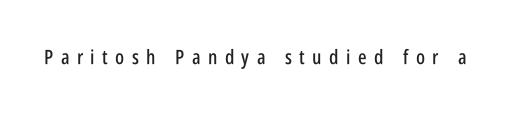
{"italic": "no", "underline": "no", "letter_spacing": "wide", "letter_spacing_em": 0.37, "glyph_px": 20}
